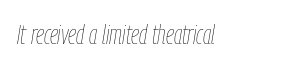
Rendered with sloped, italic letterforms. The strokes carry an ordinary text weight at most. How are the letters spaced? Ordinarily, with no added tracking. The zone under the glyphs is completely vacant.
